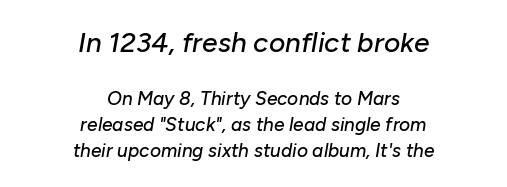
{"italic": "yes", "lean": "right", "slant_degrees": 10, "width": "normal", "stroke_contrast": "low", "x_height": "medium", "monospaced": "no", "underline": "no", "align": "center", "line_spacing": "normal", "line_spacing_ratio": 1.37, "letter_spacing": "normal", "letter_spacing_em": 0.0, "larger_block": "first", "size_ratio": 1.47, "glyph_px": 28}
